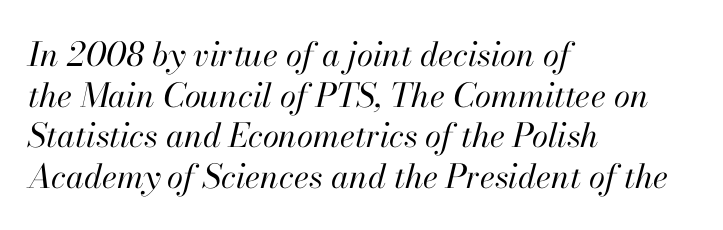
What stands out about the letter spacing? Nothing — it is the standard amount. Any mark beneath the type? The region is blank. You could not count columns in this text — the font is proportionally spaced. These lines are set flush left with a ragged right edge.
